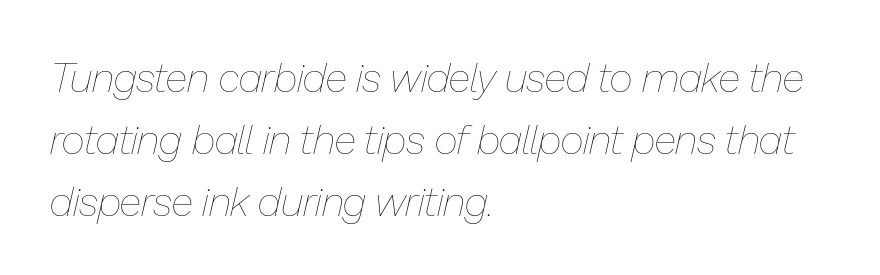
The image shows 41 px thin type, italic (leaning right); set left-aligned, normal line spacing (1.51x), normal letter spacing, not underlined; low stroke contrast and a medium x-height.
